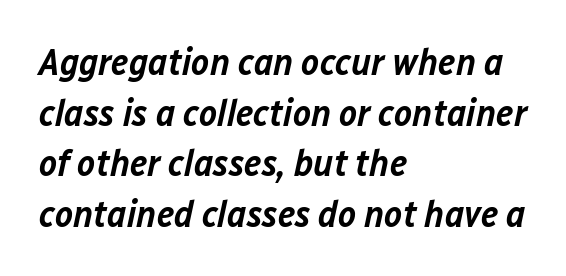
The image shows 38 px semibold type, italic (leaning right); set left-aligned, normal line spacing (1.33x), normal letter spacing, not underlined; low stroke contrast and a medium x-height.
